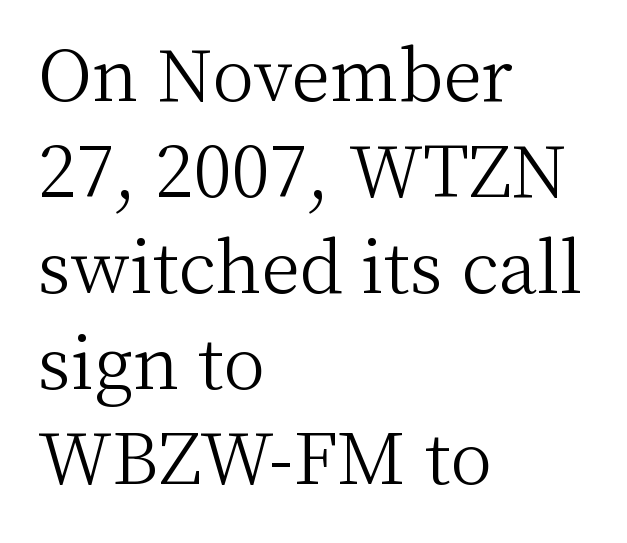
The image shows 71 px light serif type, upright; set left-aligned, normal line spacing (1.35x), normal letter spacing, not underlined; medium stroke contrast and a medium x-height.
